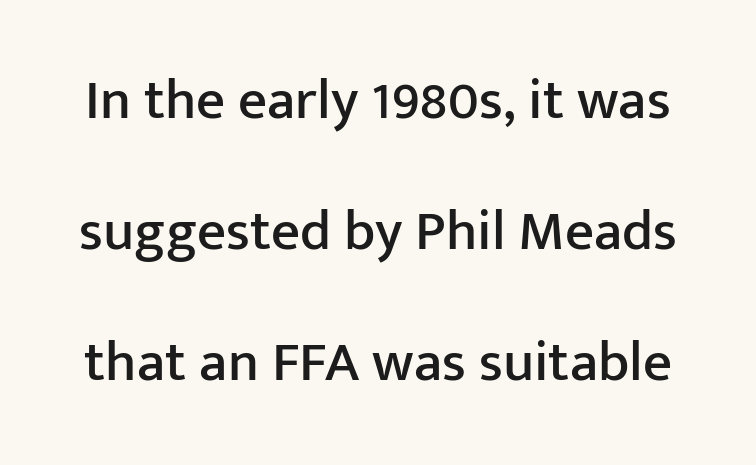
Quick note: not italic, upright. A great deal of white space separates one row of letters from the next. Unmarked baselines from the first word to the last. This rendering employs a face without finishing strokes, i.e., a sans-serif. You could call the tracking neutral — neither tight nor loose. A typesetter would call this proportional, since set widths differ per character.
